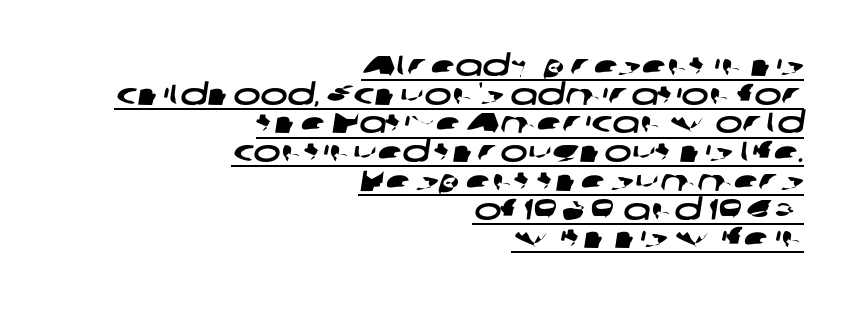
Unlike a traditional serif, this face leaves its strokes unadorned. Does the leading feel generous? Not at all — it's pinched. The typesetter has applied underlining to the passage shown. A flush-right, rag-left setting is used for this passage.
